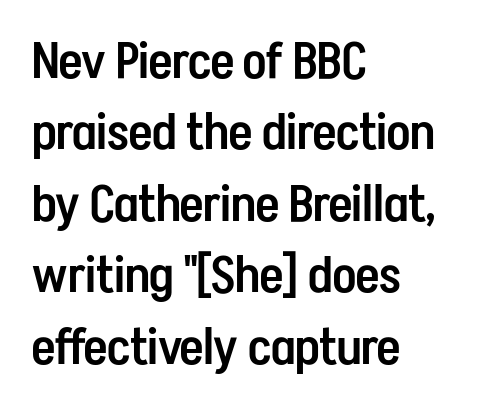
{"serif": "no", "italic": "no", "bold": "semi", "weight": "semibold", "width": "condensed", "stroke_contrast": "low", "x_height": "medium", "monospaced": "no", "underline": "no", "align": "left", "line_spacing": "normal", "line_spacing_ratio": 1.4, "letter_spacing": "normal", "letter_spacing_em": 0.0, "glyph_px": 51}
